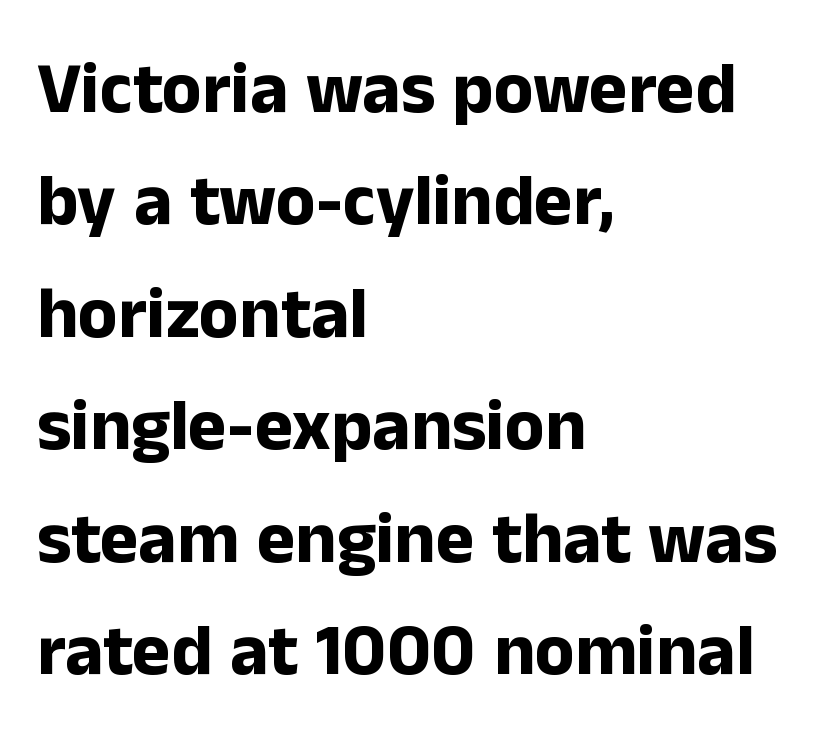
Q: Is the text bold? A: Yes.
Q: Is the text italic (slanted)? A: No, it is upright.
Q: Is the typeface a serif or a sans-serif typeface? A: Sans-serif.
Q: Is the text underlined? A: No.
Q: How is the paragraph aligned? A: Left-aligned.
Q: Is the spacing between letters normal or unusually wide? A: Normal.
Q: Is the spacing between lines tight, normal or loose? A: Normal.
Q: Width (condensed, normal, or wide)? A: Normal.
Q: Stroke contrast? A: Low.
Q: x-height? A: Medium.
Q: Monospaced? A: No.
